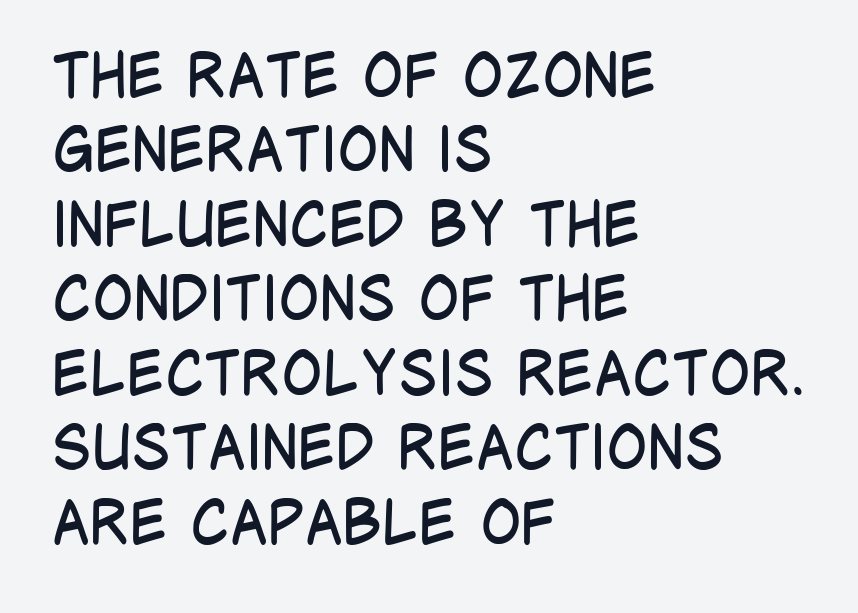
Q: Is the text bold? A: No.
Q: Is the text italic (slanted)? A: No, it is upright.
Q: Is the typeface a serif or a sans-serif typeface? A: Sans-serif.
Q: Is the text underlined? A: No.
Q: How is the paragraph aligned? A: Left-aligned.
Q: Is the spacing between letters normal or unusually wide? A: Normal.
Q: Width (condensed, normal, or wide)? A: Condensed.
Q: Stroke contrast? A: Low.
Q: x-height? A: Large.
Q: Monospaced? A: No.
